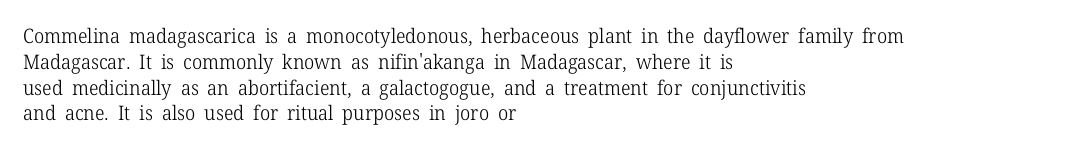
Interline gaps are of average width in this sample. Style check: upright. Tracking here is standard; glyphs follow each other at the usual distance. Stroke mass is kept to a normal reading level or below. Beneath every word, the page is bare. Leftover space on each line is placed entirely after the last word.
